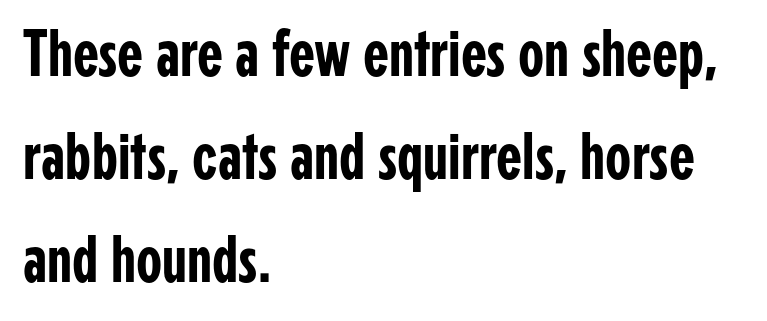
{"serif": "no", "italic": "no", "width": "condensed", "stroke_contrast": "low", "x_height": "medium", "monospaced": "no", "underline": "no", "align": "left", "line_spacing": "normal", "line_spacing_ratio": 1.54, "letter_spacing": "normal", "letter_spacing_em": 0.0, "glyph_px": 67}
